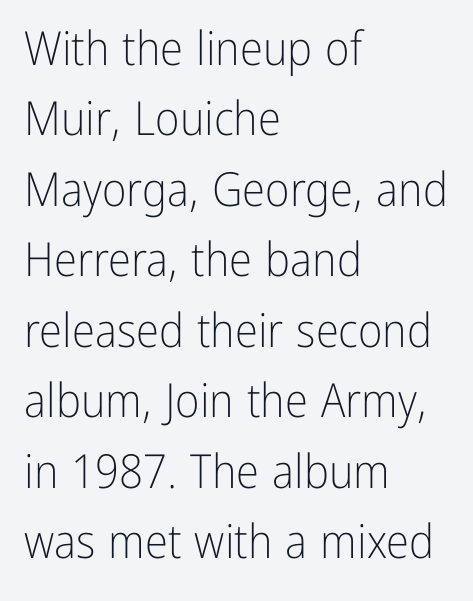
The image shows 47 px light, condensed sans-serif type, upright; set left-aligned, normal line spacing (1.5x), normal letter spacing, not underlined; low stroke contrast and a medium x-height.
